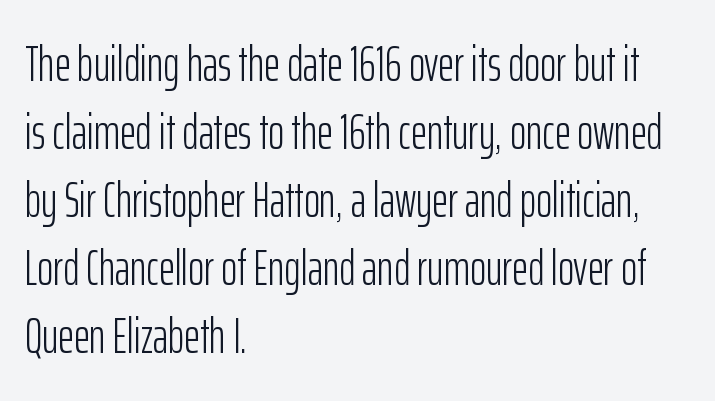
Q: Is the text bold? A: No.
Q: Is the text italic (slanted)? A: No, it is upright.
Q: Is the typeface a serif or a sans-serif typeface? A: Sans-serif.
Q: Is the text underlined? A: No.
Q: How is the paragraph aligned? A: Left-aligned.
Q: Is the spacing between letters normal or unusually wide? A: Normal.
Q: Is the spacing between lines tight, normal or loose? A: Normal.
Q: Width (condensed, normal, or wide)? A: Condensed.
Q: Stroke contrast? A: Low.
Q: x-height? A: Medium.
Q: Monospaced? A: No.
